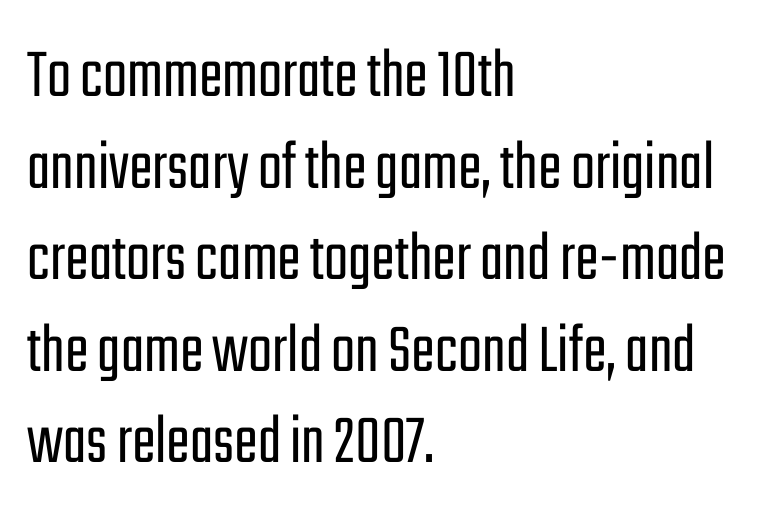
Q: Is the text bold? A: No.
Q: Is the text italic (slanted)? A: No, it is upright.
Q: Is the typeface a serif or a sans-serif typeface? A: Sans-serif.
Q: Is the text underlined? A: No.
Q: How is the paragraph aligned? A: Left-aligned.
Q: Is the spacing between letters normal or unusually wide? A: Normal.
Q: Is the spacing between lines tight, normal or loose? A: Normal.
Q: Width (condensed, normal, or wide)? A: Condensed.
Q: Stroke contrast? A: Low.
Q: x-height? A: Medium.
Q: Monospaced? A: No.
